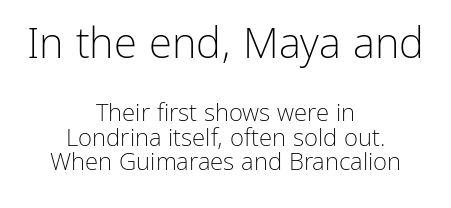
Q: Is the text bold? A: No.
Q: Is the text italic (slanted)? A: No, it is upright.
Q: Is the typeface a serif or a sans-serif typeface? A: Sans-serif.
Q: Is the text underlined? A: No.
Q: How is the paragraph aligned? A: Centered.
Q: Is the spacing between letters normal or unusually wide? A: Normal.
Q: Is the spacing between lines tight, normal or loose? A: Tight.
Q: Which block of text is set in a larger size, the first (top) or the second (bottom)? A: The first (top) one.
Q: Width (condensed, normal, or wide)? A: Normal.
Q: Stroke contrast? A: Low.
Q: x-height? A: Medium.
Q: Monospaced? A: No.
